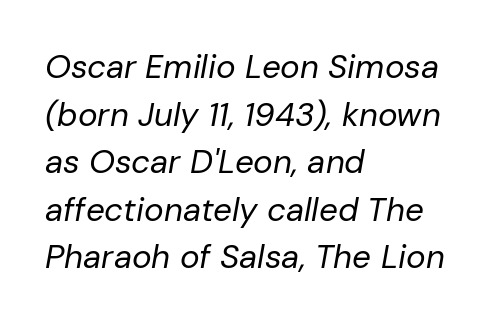
Q: Is the text bold? A: No.
Q: Is the text italic (slanted)? A: Yes, it leans right by about 10 degrees.
Q: Is the text underlined? A: No.
Q: How is the paragraph aligned? A: Left-aligned.
Q: Is the spacing between letters normal or unusually wide? A: Normal.
Q: Is the spacing between lines tight, normal or loose? A: Normal.
Q: Width (condensed, normal, or wide)? A: Normal.
Q: Stroke contrast? A: Low.
Q: x-height? A: Medium.
Q: Monospaced? A: No.
